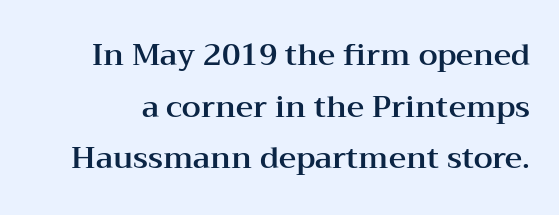
{"serif": "yes", "italic": "no", "width": "wide", "stroke_contrast": "medium", "x_height": "medium", "monospaced": "no", "underline": "no", "line_spacing_ratio": 1.72, "letter_spacing": "normal", "letter_spacing_em": 0.0, "glyph_px": 30}
